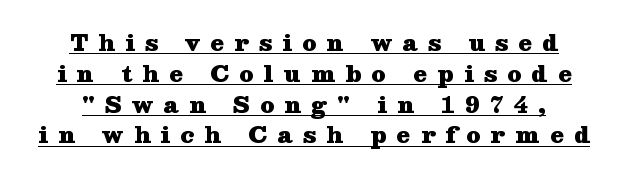
Q: Is the text bold? A: Yes.
Q: Is the text italic (slanted)? A: No, it is upright.
Q: Is the text underlined? A: Yes.
Q: How is the paragraph aligned? A: Centered.
Q: Is the spacing between letters normal or unusually wide? A: Unusually wide.
Q: Is the spacing between lines tight, normal or loose? A: Normal.
